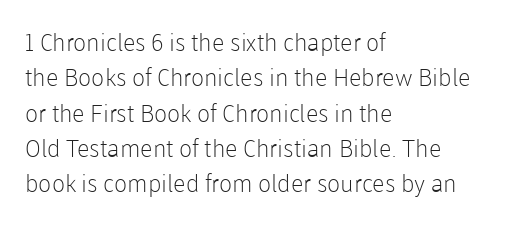
The image shows 24 px text type, upright; set left-aligned, normal line spacing (1.47x), normal letter spacing, not underlined.
